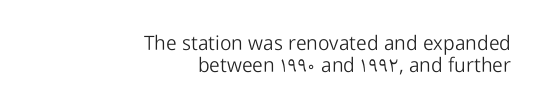
Q: Is the text bold? A: No.
Q: Is the text italic (slanted)? A: No, it is upright.
Q: Is the text underlined? A: No.
Q: How is the paragraph aligned? A: Right-aligned.
Q: Is the spacing between letters normal or unusually wide? A: Normal.
Q: Is the spacing between lines tight, normal or loose? A: Tight.
